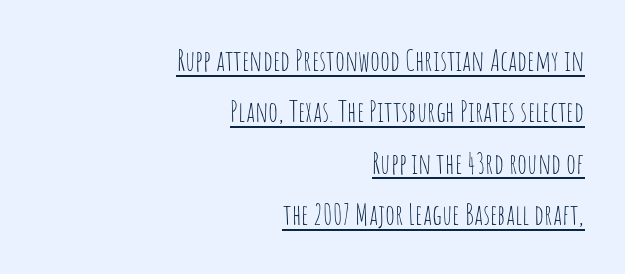
Q: Is the text bold? A: No.
Q: Is the text italic (slanted)? A: No, it is upright.
Q: Is the typeface a serif or a sans-serif typeface? A: Sans-serif.
Q: Is the text underlined? A: Yes.
Q: How is the paragraph aligned? A: Right-aligned.
Q: Is the spacing between letters normal or unusually wide? A: Normal.
Q: Width (condensed, normal, or wide)? A: Condensed.
Q: Stroke contrast? A: Low.
Q: x-height? A: Large.
Q: Monospaced? A: No.
